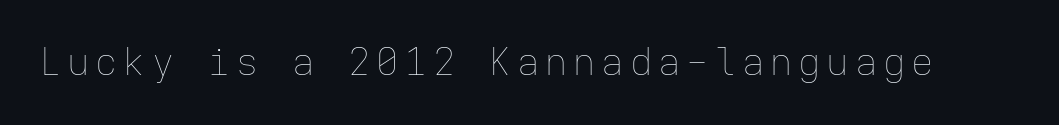
Fixed-width glyphs throughout — classic coding-font behaviour. You can tell it's not italic because the verticals are truly vertical. A clean baseline with only descenders dipping below it. Letters have the restrained weight of plain body copy at most.
